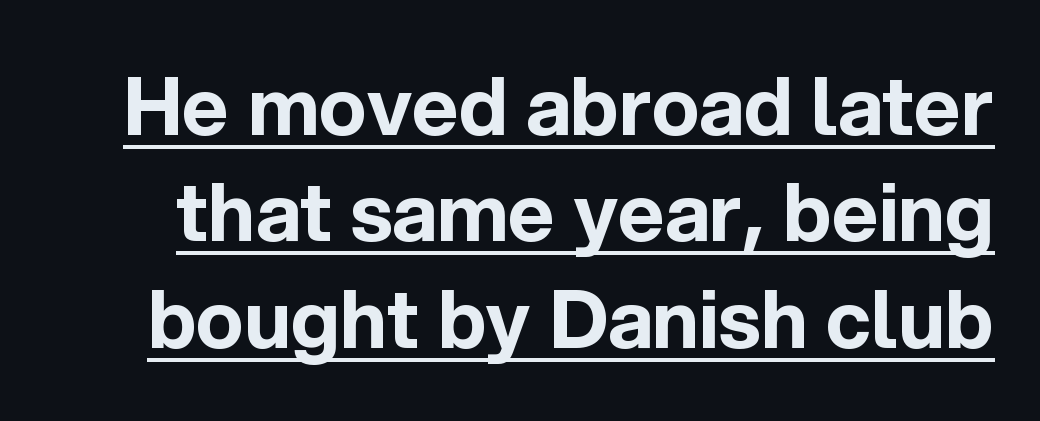
The image shows 80 px bold sans-serif type, upright; set normal line spacing (1.33x), normal letter spacing, underlined; a medium x-height.
